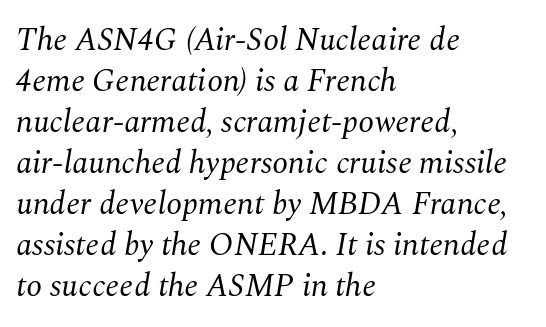
Q: Is the text bold? A: No.
Q: Is the text italic (slanted)? A: Yes, it leans right by about 10 degrees.
Q: Is the typeface a serif or a sans-serif typeface? A: Serif.
Q: Is the text underlined? A: No.
Q: How is the paragraph aligned? A: Left-aligned.
Q: Is the spacing between letters normal or unusually wide? A: Normal.
Q: Is the spacing between lines tight, normal or loose? A: Normal.
Q: Width (condensed, normal, or wide)? A: Normal.
Q: Stroke contrast? A: Medium.
Q: x-height? A: Medium.
Q: Monospaced? A: No.
